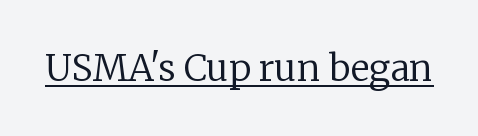
The image shows 36 px regular-weight serif type, upright; set normal letter spacing, underlined; low stroke contrast and a medium x-height.
